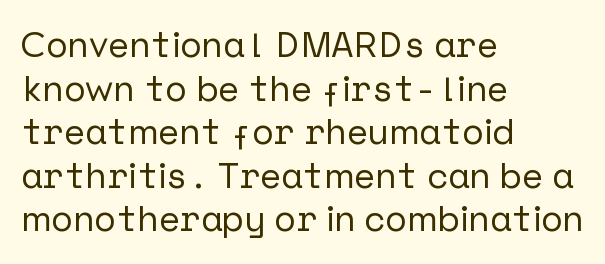
{"serif": "no", "italic": "no", "width": "normal", "stroke_contrast": "low", "x_height": "medium", "underline": "no", "align": "left", "line_spacing_ratio": 1.21, "letter_spacing": "normal", "letter_spacing_em": 0.0, "glyph_px": 36}
